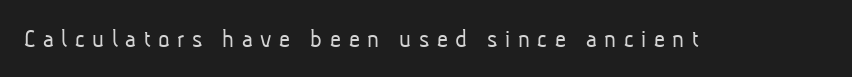
{"bold": "no", "underline": "no", "letter_spacing": "wide", "letter_spacing_em": 0.28, "glyph_px": 27}
